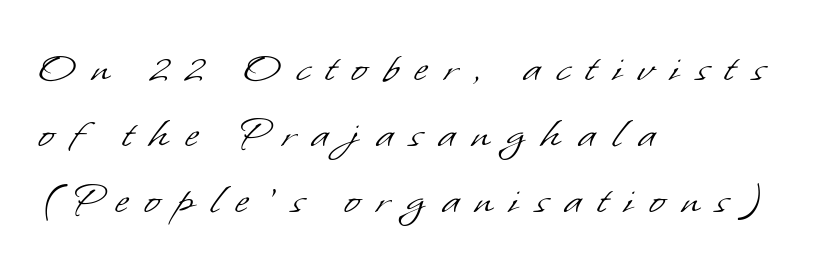
{"serif": "no", "bold": "no", "weight": "light", "width": "normal", "stroke_contrast": "low", "x_height": "small", "monospaced": "no", "underline": "no", "align": "left", "line_spacing": "normal", "line_spacing_ratio": 1.4, "letter_spacing": "wide", "letter_spacing_em": 0.35, "glyph_px": 47}
